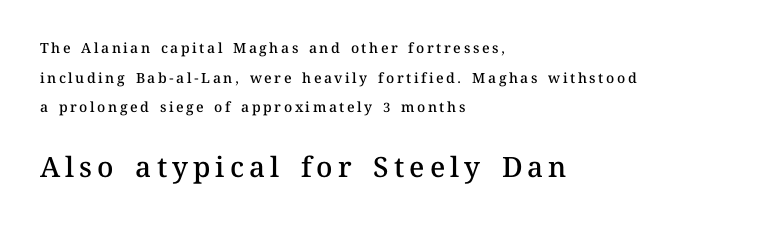
Q: Is the text bold? A: Semi-bold.
Q: Is the text italic (slanted)? A: No, it is upright.
Q: Is the text underlined? A: No.
Q: How is the paragraph aligned? A: Left-aligned.
Q: Is the spacing between lines tight, normal or loose? A: Loose.
Q: Which block of text is set in a larger size, the first (top) or the second (bottom)? A: The second (bottom) one.
Q: Width (condensed, normal, or wide)? A: Normal.
Q: Stroke contrast? A: Medium.
Q: x-height? A: Medium.
Q: Monospaced? A: No.
